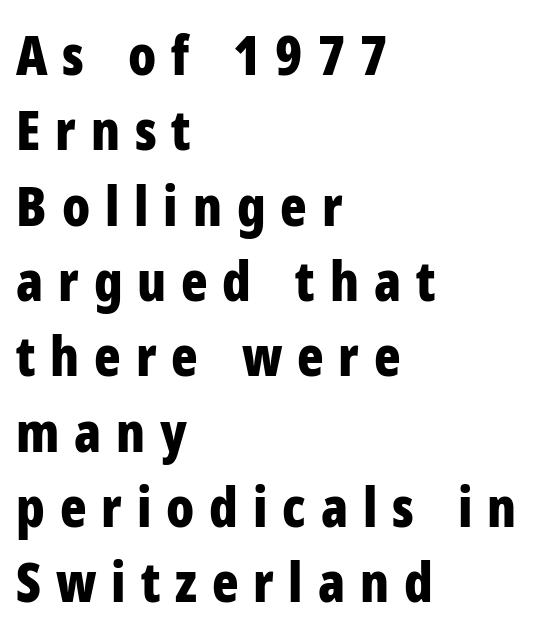
Has an underline been added? It has not. The designer went with a sans here, leaving each stem footless. Vertical spacing — default. Stroke thickness is high; the sample reads as a true bold.
